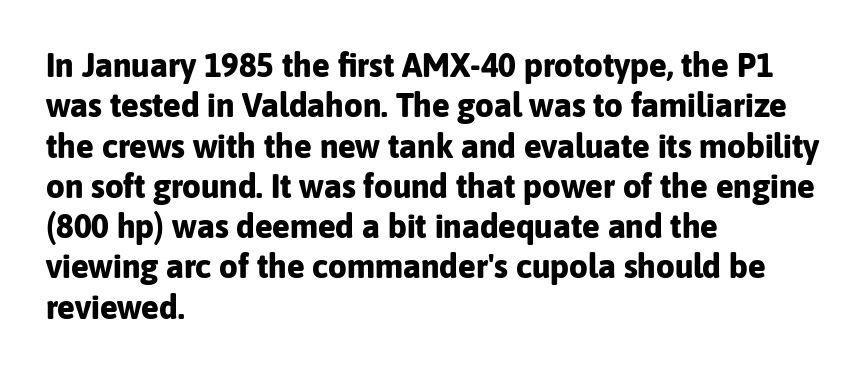
{"serif": "no", "italic": "no", "bold": "yes", "weight": "bold", "width": "normal", "stroke_contrast": "low", "x_height": "medium", "monospaced": "no", "underline": "no", "align": "left", "line_spacing_ratio": 1.22, "letter_spacing": "normal", "letter_spacing_em": 0.0, "glyph_px": 33}
